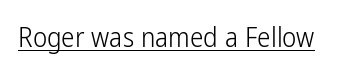
Vertical stems look standard width or narrower in stroke. This sample carries an underscore along the baseline area. Notice how the stems are strictly vertical — no italics here. Spacing between characters is what you'd get straight out of the box.
